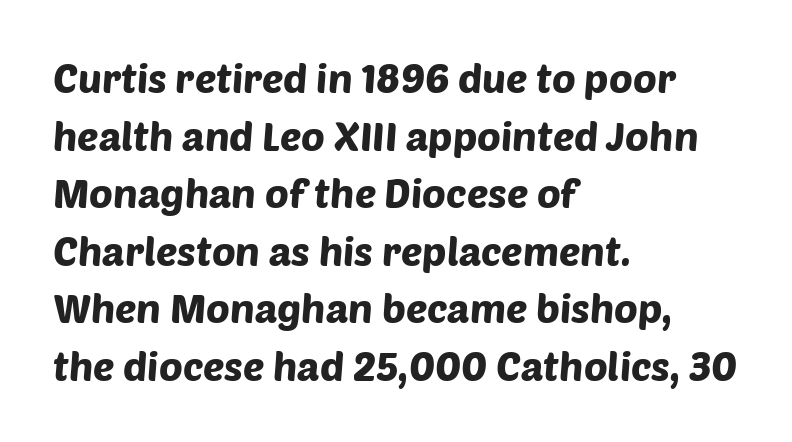
These lines are rendered in a variable-pitch font. Spacing between characters is what you'd get straight out of the box. The ragged edge is on the right, which tells us the setting is flush left. Leading matches the norm, producing a regular column. Grotesque or geometric, the face here clearly has no serifs. No word sits above an underline.
